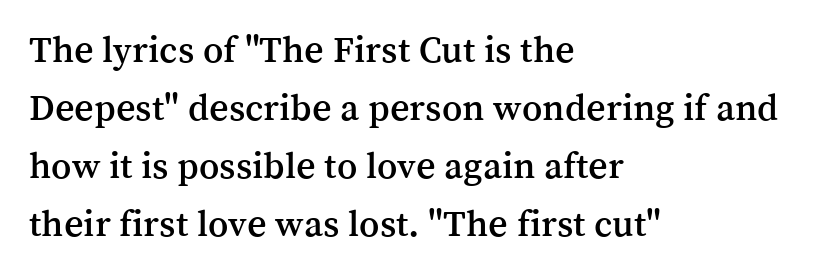
The image shows 38 px serif type, upright; set left-aligned, normal line spacing (1.53x), normal letter spacing, not underlined; medium stroke contrast and a medium x-height.
